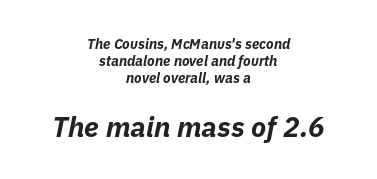
Q: Is the text bold? A: Yes.
Q: Is the text italic (slanted)? A: Yes, it leans right by about 11 degrees.
Q: Is the text underlined? A: No.
Q: How is the paragraph aligned? A: Centered.
Q: Is the spacing between letters normal or unusually wide? A: Normal.
Q: Which block of text is set in a larger size, the first (top) or the second (bottom)? A: The second (bottom) one.
Q: Width (condensed, normal, or wide)? A: Normal.
Q: Stroke contrast? A: Low.
Q: x-height? A: Medium.
Q: Monospaced? A: No.
